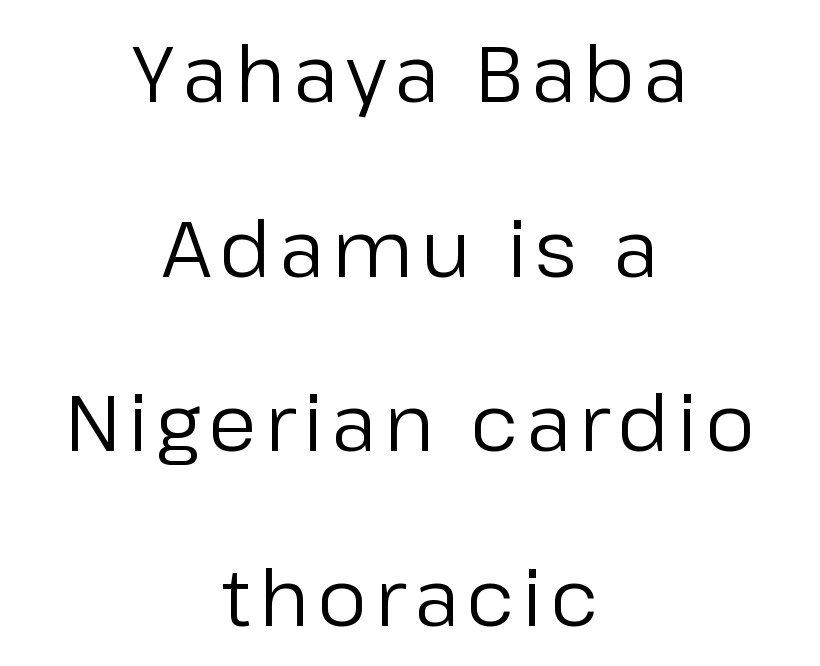
The image shows 79 px regular-weight sans-serif type, upright; set centered, loose line spacing (2.21x), not underlined; low stroke contrast and a medium x-height.
